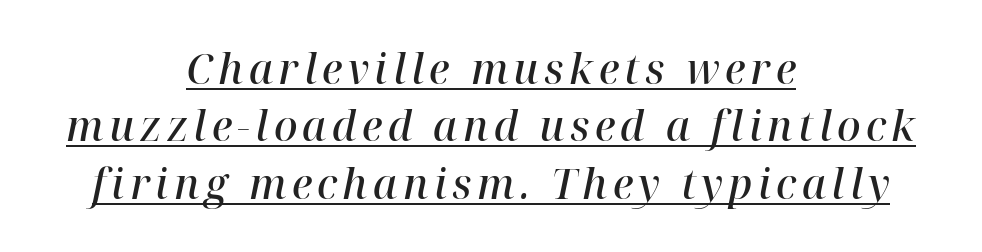
The rendering uses the underline text-decoration. The rendering applies a slant to the glyphs. One-word summary of the alignment: center. Regarding leading, the lines here are spaced in the standard way. Do the characters align in a grid? No, the font is proportional. Caption: semibold face, moderately heavy strokes.
